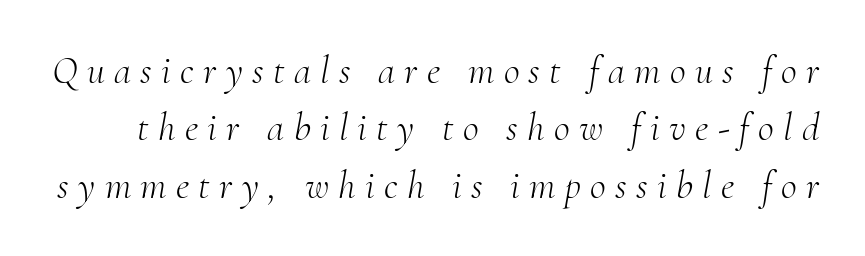
Q: Is the text bold? A: No.
Q: Is the text italic (slanted)? A: Yes, it leans right by about 10 degrees.
Q: Is the typeface a serif or a sans-serif typeface? A: Serif.
Q: Is the text underlined? A: No.
Q: Is the spacing between letters normal or unusually wide? A: Unusually wide.
Q: Is the spacing between lines tight, normal or loose? A: Normal.
Q: Width (condensed, normal, or wide)? A: Normal.
Q: Stroke contrast? A: Medium.
Q: x-height? A: Small.
Q: Monospaced? A: No.
